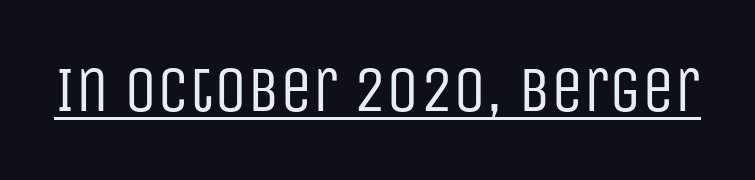
Q: Is the text bold? A: No.
Q: Is the text italic (slanted)? A: No, it is upright.
Q: Is the typeface a serif or a sans-serif typeface? A: Sans-serif.
Q: Is the text underlined? A: Yes.
Q: Is the spacing between letters normal or unusually wide? A: Normal.
Q: Width (condensed, normal, or wide)? A: Condensed.
Q: Stroke contrast? A: Low.
Q: x-height? A: Large.
Q: Monospaced? A: No.
